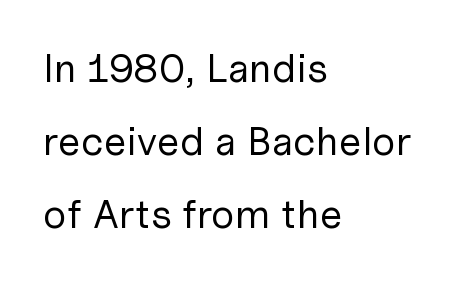
The image shows 41 px regular-weight sans-serif type, upright; set left-aligned, line spacing 1.78x, normal letter spacing, not underlined; low stroke contrast and a medium x-height.
